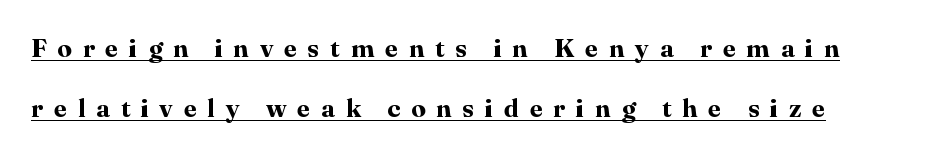
Heavy-handed strokes throughout: this text is bold. A great deal of white space separates one row of letters from the next. The lettering holds an erect, upright posture throughout. A continuous stroke trails under the words, as in a hyperlink. In terms of letterspacing, this is a distinctly airy, spread setting.
